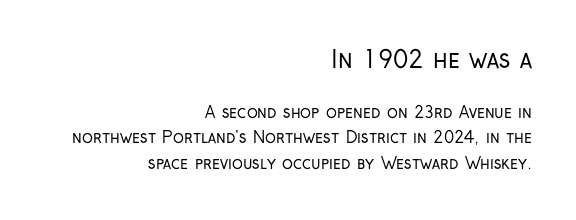
Q: Is the text bold? A: No.
Q: Is the text italic (slanted)? A: No, it is upright.
Q: Is the text underlined? A: No.
Q: How is the paragraph aligned? A: Right-aligned.
Q: Is the spacing between letters normal or unusually wide? A: Normal.
Q: Is the spacing between lines tight, normal or loose? A: Normal.
Q: Which block of text is set in a larger size, the first (top) or the second (bottom)? A: The first (top) one.
